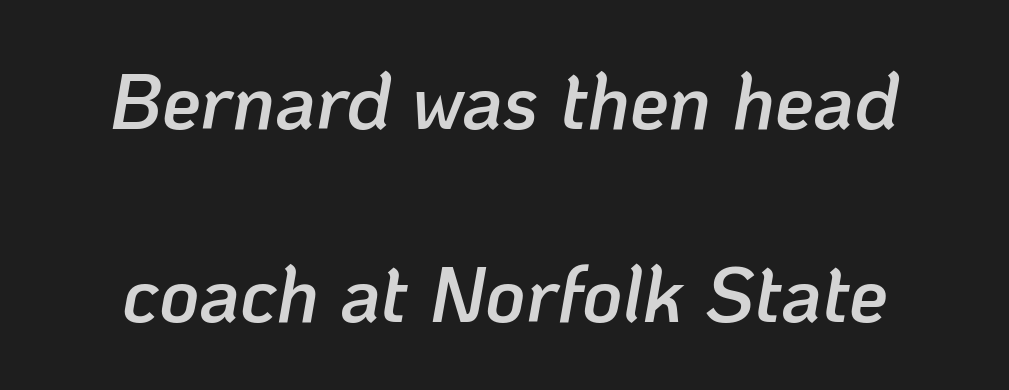
{"italic": "yes", "lean": "right", "slant_degrees": 10, "bold": "semi", "weight": "semibold", "width": "normal", "stroke_contrast": "low", "x_height": "medium", "monospaced": "no", "underline": "no", "line_spacing": "loose", "line_spacing_ratio": 2.48, "letter_spacing": "normal", "letter_spacing_em": 0.0, "glyph_px": 78}
